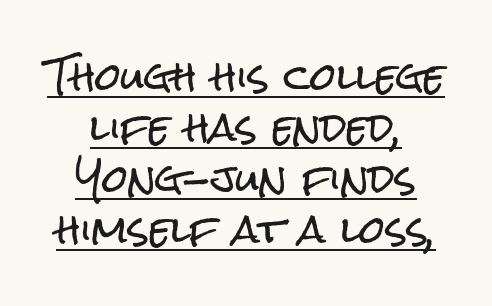
The image shows 37 px condensed sans-serif type, upright; set centered, normal line spacing (1.38x), normal letter spacing, underlined; low stroke contrast and a medium x-height.
